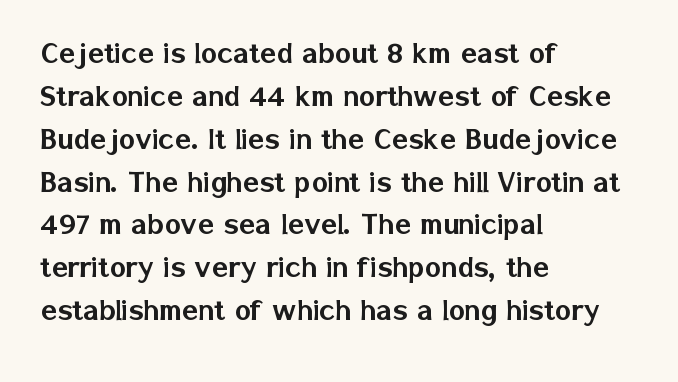
The strip under each line holds only bare page. No italicization has been applied; the sample stays upright. Leftover space on each line is placed entirely after the last word. The passage shown is typeset with a sans-serif family. Does the leading feel generous? No, just average. Character widths vary here, with narrow letters taking less room than wide ones.
